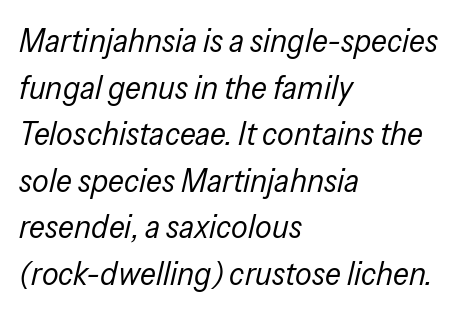
The image shows 33 px regular-weight, condensed type, italic (leaning right); set left-aligned, normal line spacing (1.41x), normal letter spacing, not underlined; low stroke contrast and a medium x-height.
